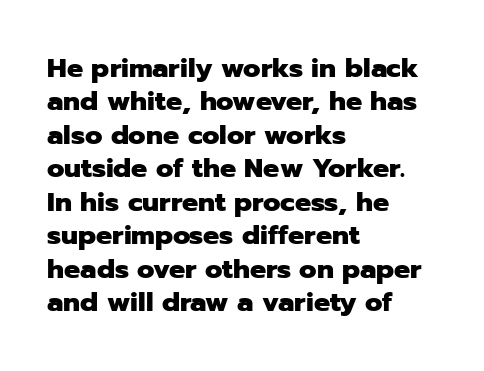
{"italic": "no", "bold": "yes", "underline": "no", "align": "left", "line_spacing_ratio": 1.24, "letter_spacing": "normal", "letter_spacing_em": 0.0, "glyph_px": 27}
